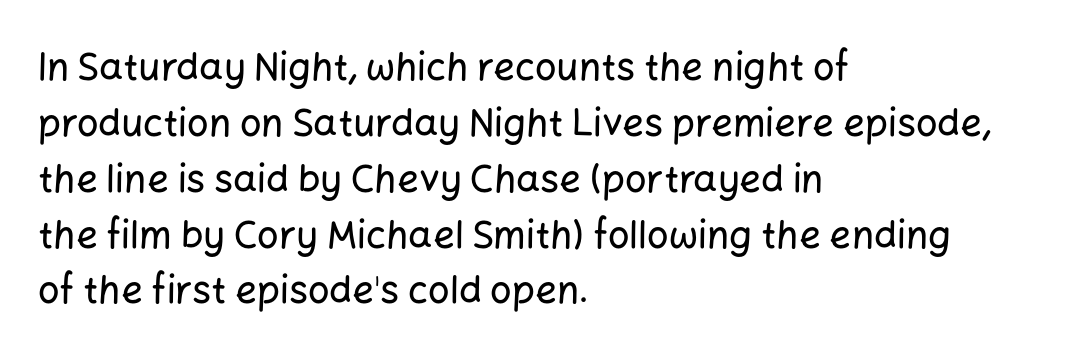
The image shows 38 px sans-serif type, upright; set left-aligned, normal line spacing (1.47x), normal letter spacing, not underlined; low stroke contrast and a medium x-height.
